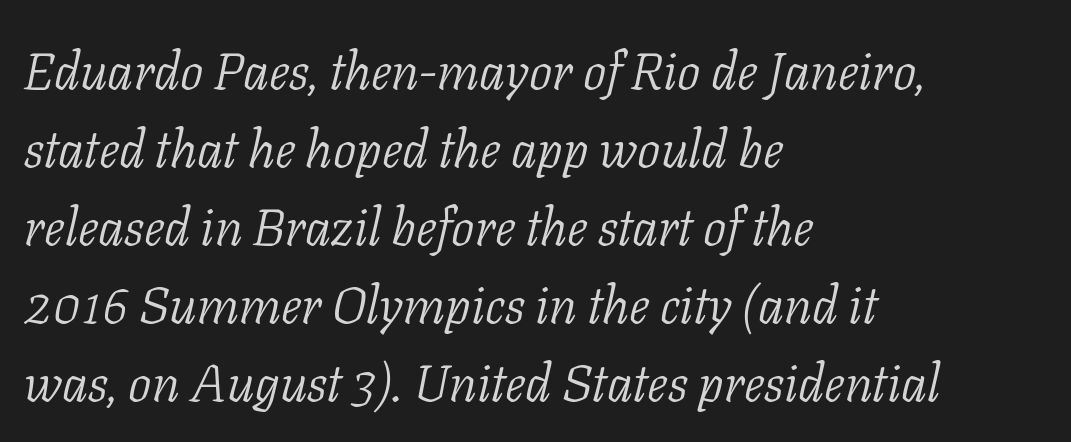
A serif font was chosen for this passage. Leftover space on each line is placed entirely after the last word. The strokes are not fattened; the text isn't bold. You could not count columns in this text — the font is proportionally spaced. Anything drawn beneath the words? Only blank space. Would a proofreader flag this as italicized? Yes.
